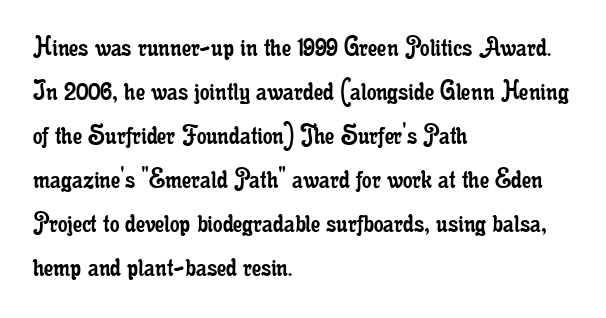
Note the varied advance widths — an 'i' is clearly narrower than an 'm'. A roman cut, with each character standing at attention. Words appear dense and cohesive because spacing is normal. The rows are spaced the way most documents space them. The letters carry serifs — small finishing strokes at the ends of their stems. Stems here are at most as thick as an everyday book face.
